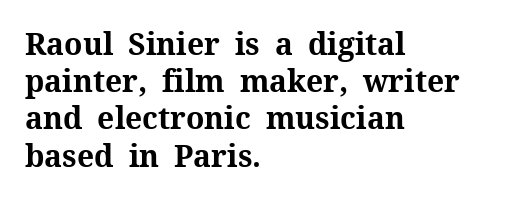
Line starts are locked; line ends wander. Letterform terminals end in serifs throughout the passage. Observe the ordinary spacing: letters are neighbours, not strangers. The rendering uses natural spacing where letterforms have individual widths. The passage shown is not underscored anywhere. In terms of weight, the rendering is a true, heavy bold.
